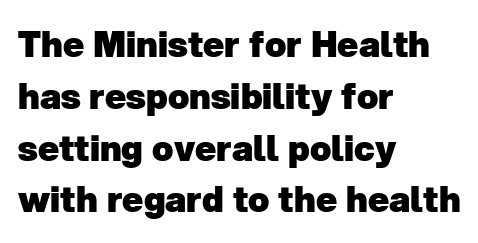
The image shows 35 px heavy sans-serif type; set left-aligned, normal line spacing (1.48x), normal letter spacing, not underlined; low stroke contrast and a medium x-height.
